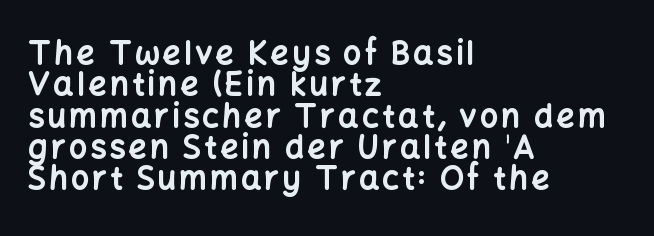
The image shows 32 px bold sans-serif type, upright; set left-aligned, tight line spacing (0.98x), not underlined; low stroke contrast and a medium x-height.
